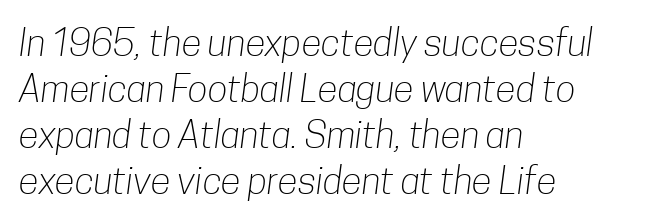
Are there feet on the stems? There aren't — it's a sans. This sample has the flowing, uneven cadence of proportional lettering. Leftover space on each line is placed entirely after the last word. In terms of letterspacing, this is plain default setting. This is not heavy type; no bold has been used. Any mark beneath the type? The region is blank.
